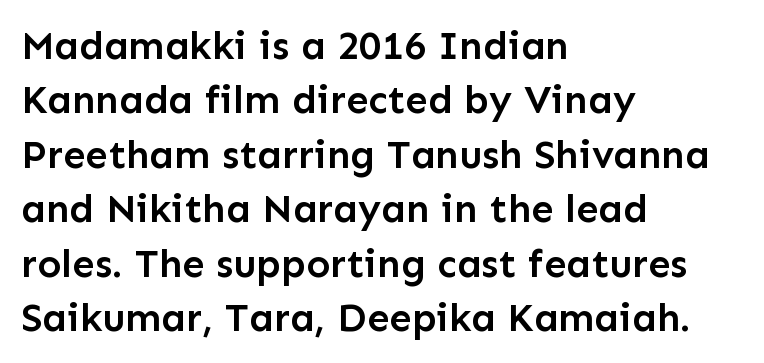
The image shows 40 px semibold sans-serif type, upright; set left-aligned, normal line spacing (1.36x), normal letter spacing, not underlined; low stroke contrast and a medium x-height.
